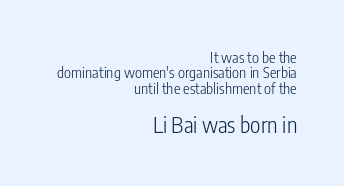
{"italic": "no", "bold": "no", "underline": "no", "align": "right", "line_spacing": "tight", "line_spacing_ratio": 1.02, "letter_spacing": "normal", "letter_spacing_em": 0.0, "larger_block": "second", "size_ratio": 1.47, "glyph_px": 22}
